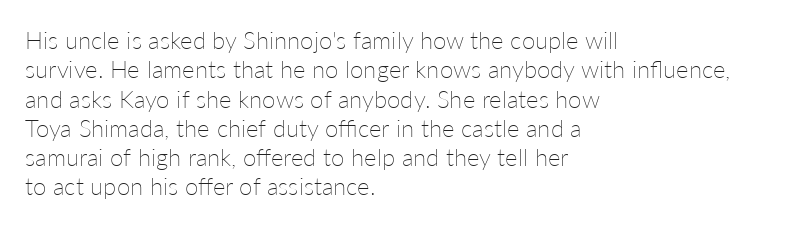
The image shows 24 px text type, upright; set left-aligned, line spacing 1.22x, normal letter spacing, not underlined.
